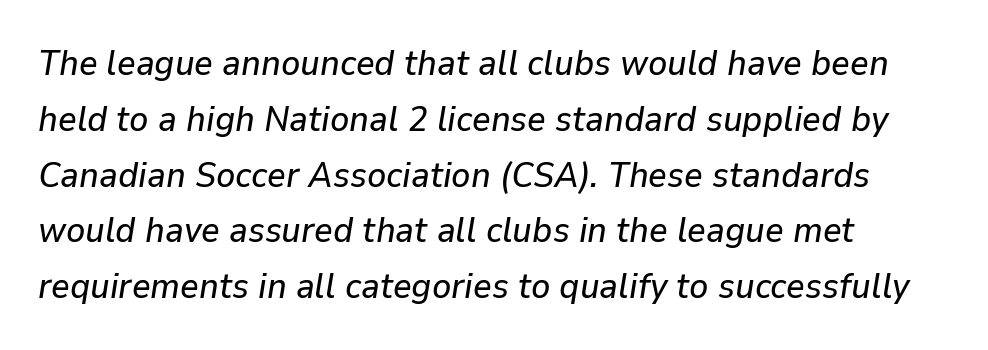
{"italic": "yes", "lean": "right", "slant_degrees": 9, "width": "normal", "stroke_contrast": "low", "x_height": "medium", "monospaced": "no", "underline": "no", "align": "left", "line_spacing": "normal", "line_spacing_ratio": 1.55, "letter_spacing": "normal", "letter_spacing_em": 0.0, "glyph_px": 36}
